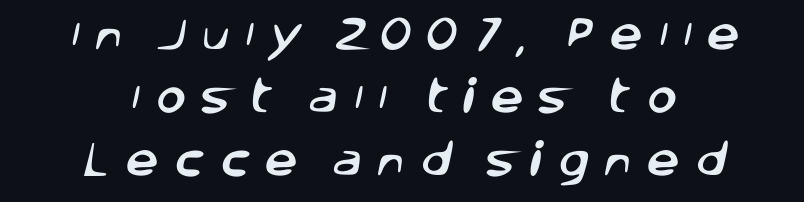
{"serif": "no", "width": "normal", "stroke_contrast": "low", "x_height": "large", "monospaced": "no", "underline": "no", "align": "center", "line_spacing": "normal", "line_spacing_ratio": 1.7, "letter_spacing": "wide", "letter_spacing_em": 0.39, "glyph_px": 37}
